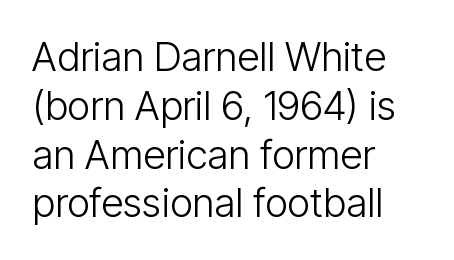
Q: Is the text bold? A: No.
Q: Is the text italic (slanted)? A: No, it is upright.
Q: Is the typeface a serif or a sans-serif typeface? A: Sans-serif.
Q: Is the text underlined? A: No.
Q: How is the paragraph aligned? A: Left-aligned.
Q: Is the spacing between letters normal or unusually wide? A: Normal.
Q: Width (condensed, normal, or wide)? A: Condensed.
Q: Stroke contrast? A: Low.
Q: x-height? A: Medium.
Q: Monospaced? A: No.
